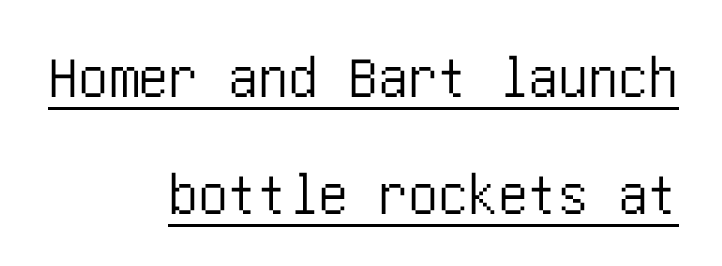
{"serif": "no", "italic": "no", "width": "condensed", "stroke_contrast": "low", "x_height": "large", "underline": "yes", "align": "right", "line_spacing": "loose", "line_spacing_ratio": 1.95, "letter_spacing": "normal", "letter_spacing_em": 0.0, "glyph_px": 60}
